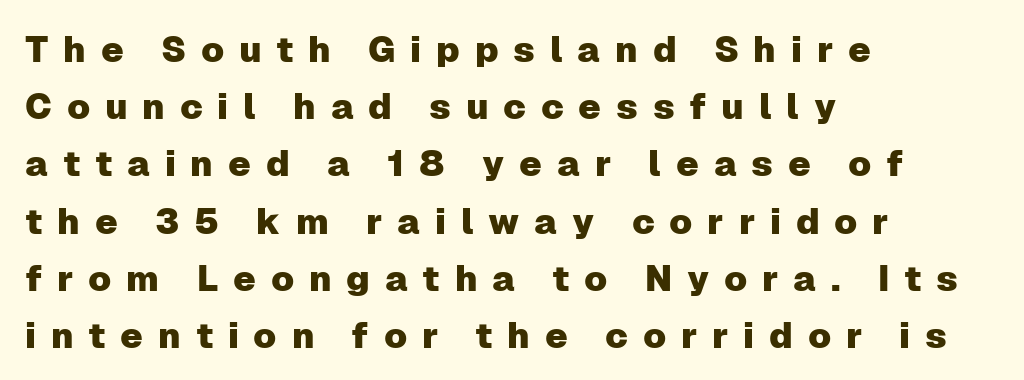
Q: Is the text italic (slanted)? A: No, it is upright.
Q: Is the typeface a serif or a sans-serif typeface? A: Sans-serif.
Q: Is the text underlined? A: No.
Q: How is the paragraph aligned? A: Left-aligned.
Q: Is the spacing between letters normal or unusually wide? A: Unusually wide.
Q: Is the spacing between lines tight, normal or loose? A: Normal.
Q: Width (condensed, normal, or wide)? A: Normal.
Q: Stroke contrast? A: Low.
Q: x-height? A: Medium.
Q: Monospaced? A: No.
